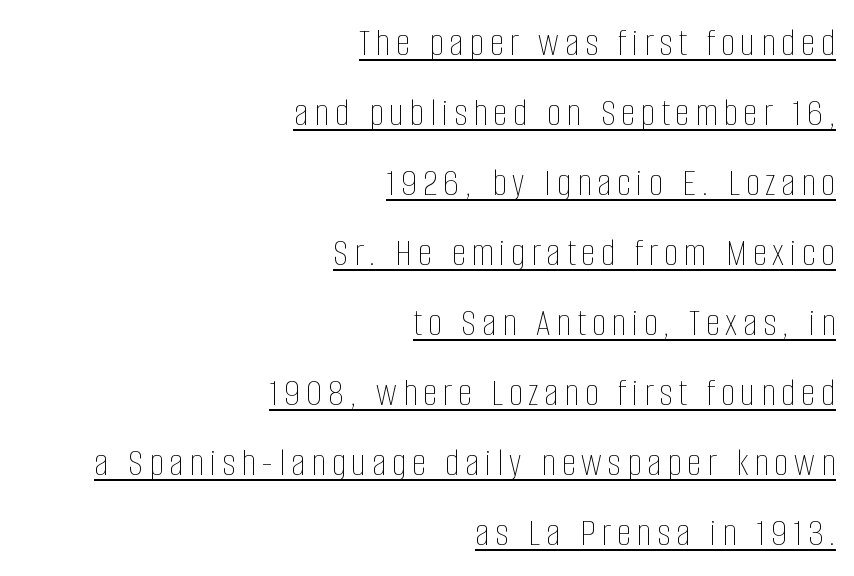
Q: Is the text bold? A: No.
Q: Is the text italic (slanted)? A: No, it is upright.
Q: Is the text underlined? A: Yes.
Q: How is the paragraph aligned? A: Right-aligned.
Q: Width (condensed, normal, or wide)? A: Condensed.
Q: Stroke contrast? A: Low.
Q: x-height? A: Large.
Q: Monospaced? A: No.
